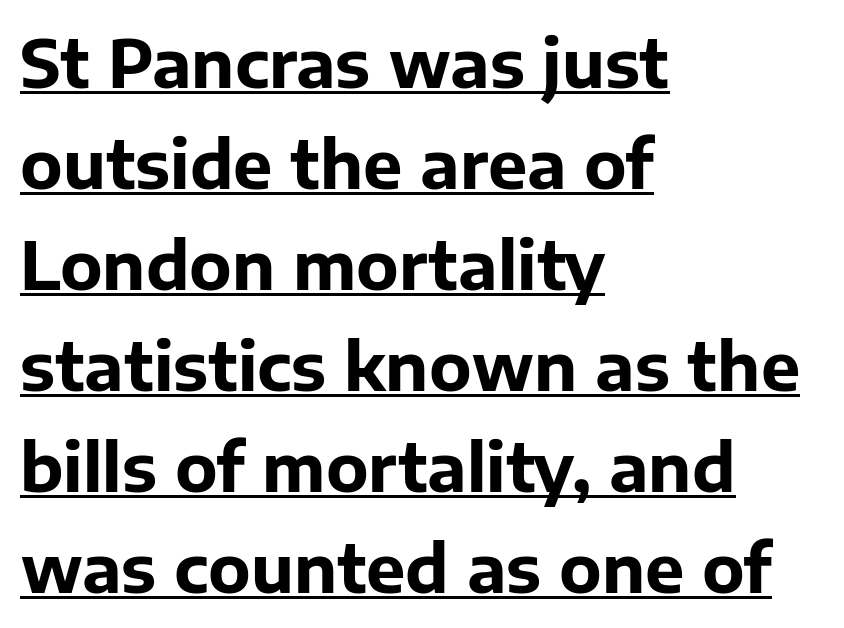
Q: Is the text bold? A: Yes.
Q: Is the text italic (slanted)? A: No, it is upright.
Q: Is the typeface a serif or a sans-serif typeface? A: Sans-serif.
Q: Is the text underlined? A: Yes.
Q: How is the paragraph aligned? A: Left-aligned.
Q: Is the spacing between letters normal or unusually wide? A: Normal.
Q: Is the spacing between lines tight, normal or loose? A: Normal.
Q: Width (condensed, normal, or wide)? A: Normal.
Q: Stroke contrast? A: Low.
Q: x-height? A: Medium.
Q: Monospaced? A: No.
